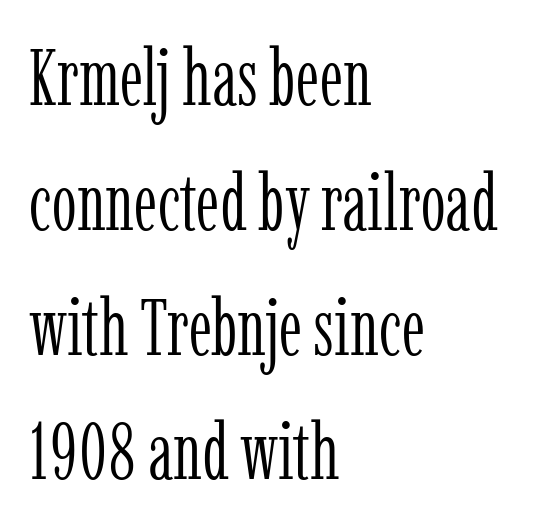
Q: Is the text bold? A: No.
Q: Is the text italic (slanted)? A: No, it is upright.
Q: Is the typeface a serif or a sans-serif typeface? A: Serif.
Q: Is the text underlined? A: No.
Q: How is the paragraph aligned? A: Left-aligned.
Q: Is the spacing between letters normal or unusually wide? A: Normal.
Q: Is the spacing between lines tight, normal or loose? A: Normal.
Q: Width (condensed, normal, or wide)? A: Condensed.
Q: Stroke contrast? A: Low.
Q: x-height? A: Medium.
Q: Monospaced? A: No.
